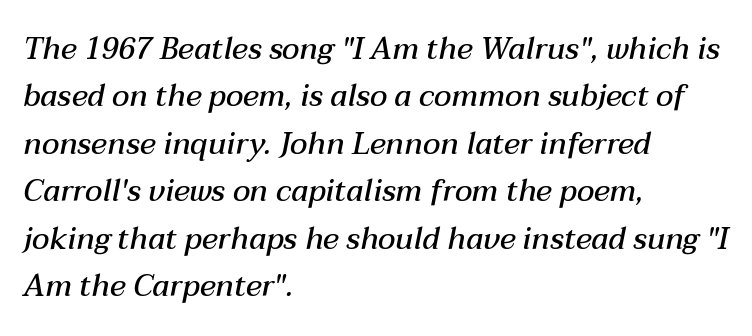
{"italic": "yes", "lean": "right", "slant_degrees": 12, "bold": "semi", "weight": "semibold", "width": "normal", "stroke_contrast": "medium", "x_height": "medium", "monospaced": "no", "underline": "no", "align": "left", "line_spacing": "normal", "line_spacing_ratio": 1.58, "letter_spacing": "normal", "letter_spacing_em": 0.0, "glyph_px": 30}
